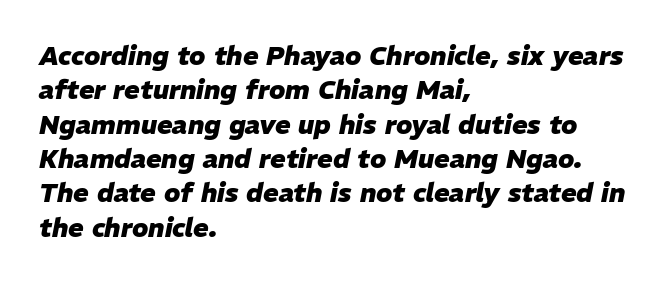
The image shows 26 px bold type, italic (leaning right); set left-aligned, normal line spacing (1.32x), normal letter spacing, not underlined.
